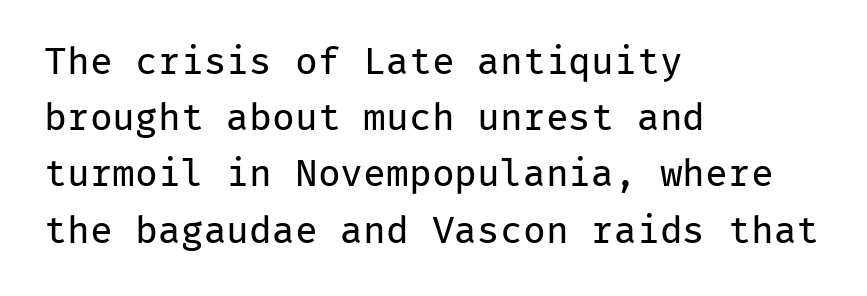
{"serif": "no", "italic": "no", "bold": "no", "weight": "regular", "width": "normal", "stroke_contrast": "low", "x_height": "medium", "monospaced": "yes", "underline": "no", "align": "left", "line_spacing": "normal", "line_spacing_ratio": 1.48, "letter_spacing": "normal", "letter_spacing_em": 0.0, "glyph_px": 38}
